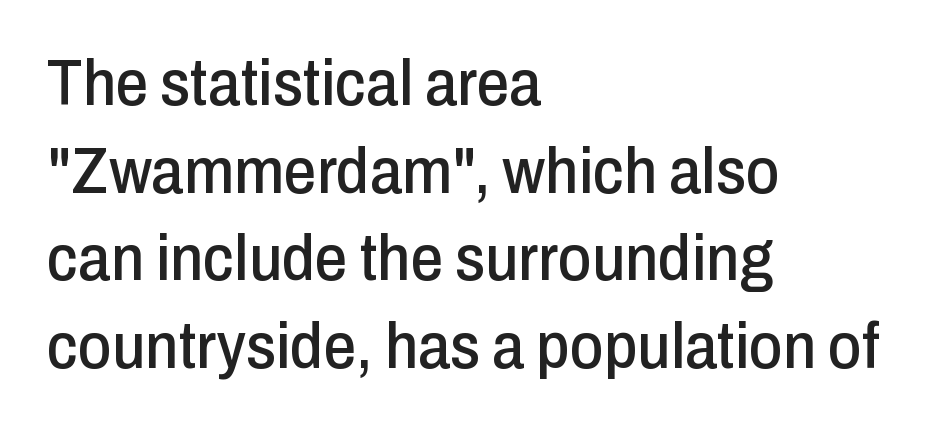
{"serif": "no", "italic": "no", "width": "condensed", "stroke_contrast": "low", "x_height": "medium", "monospaced": "no", "underline": "no", "align": "left", "line_spacing": "normal", "line_spacing_ratio": 1.35, "letter_spacing": "normal", "letter_spacing_em": 0.0, "glyph_px": 65}
